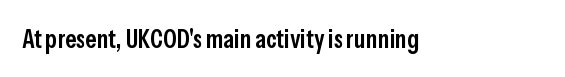
Ascenders rise straight up at ninety degrees. The typesetting leans somewhat heavy: a semibold. Observe the ordinary spacing: letters are neighbours, not strangers. Only glyphs here, with clear space below each row.
